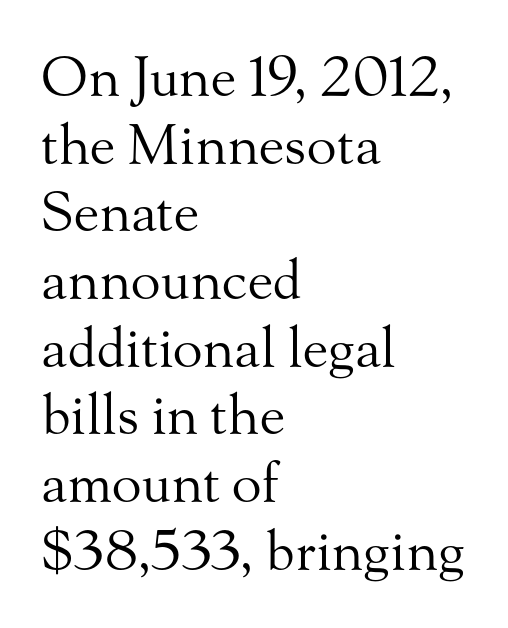
{"serif": "yes", "italic": "no", "bold": "no", "weight": "regular", "width": "normal", "stroke_contrast": "medium", "x_height": "small", "monospaced": "no", "underline": "no", "align": "left", "line_spacing_ratio": 1.23, "letter_spacing": "normal", "letter_spacing_em": 0.0, "glyph_px": 55}
